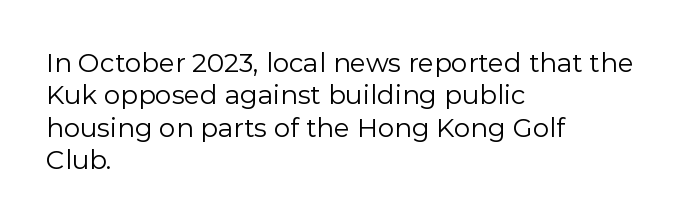
The image shows 26 px text type, upright; set left-aligned, normal line spacing (1.25x), normal letter spacing, not underlined.
